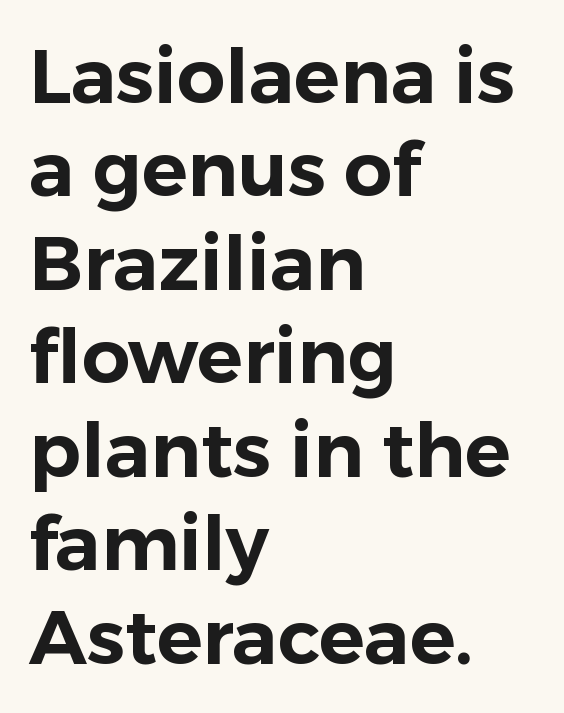
Q: Is the text italic (slanted)? A: No, it is upright.
Q: Is the typeface a serif or a sans-serif typeface? A: Sans-serif.
Q: Is the text underlined? A: No.
Q: How is the paragraph aligned? A: Left-aligned.
Q: Is the spacing between letters normal or unusually wide? A: Normal.
Q: Width (condensed, normal, or wide)? A: Normal.
Q: Stroke contrast? A: Low.
Q: x-height? A: Medium.
Q: Monospaced? A: No.
